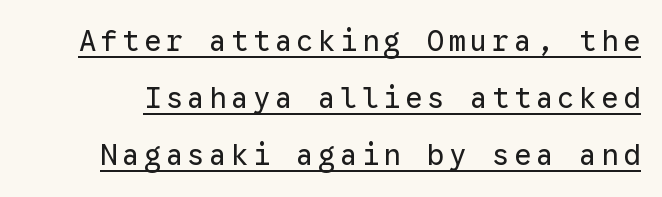
{"serif": "no", "italic": "no", "bold": "no", "weight": "regular", "width": "normal", "stroke_contrast": "low", "x_height": "medium", "monospaced": "yes", "underline": "yes", "line_spacing": "loose", "line_spacing_ratio": 1.97, "glyph_px": 29}
